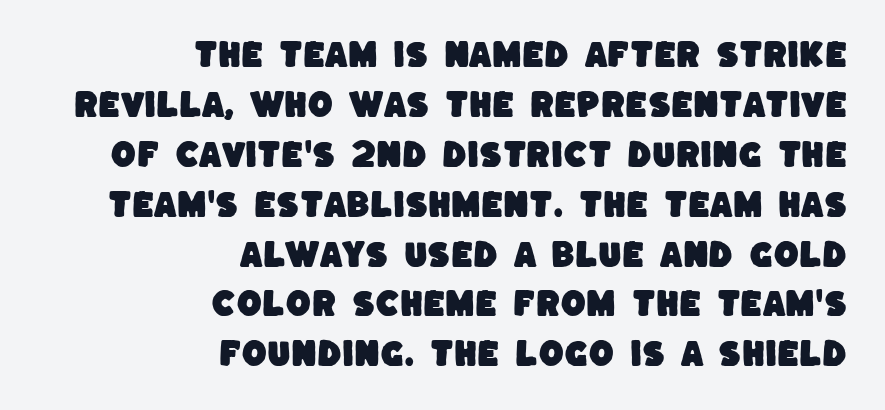
{"serif": "no", "width": "normal", "stroke_contrast": "low", "x_height": "large", "monospaced": "no", "underline": "no", "align": "right", "line_spacing_ratio": 1.72, "letter_spacing": "normal", "letter_spacing_em": 0.0, "glyph_px": 29}
